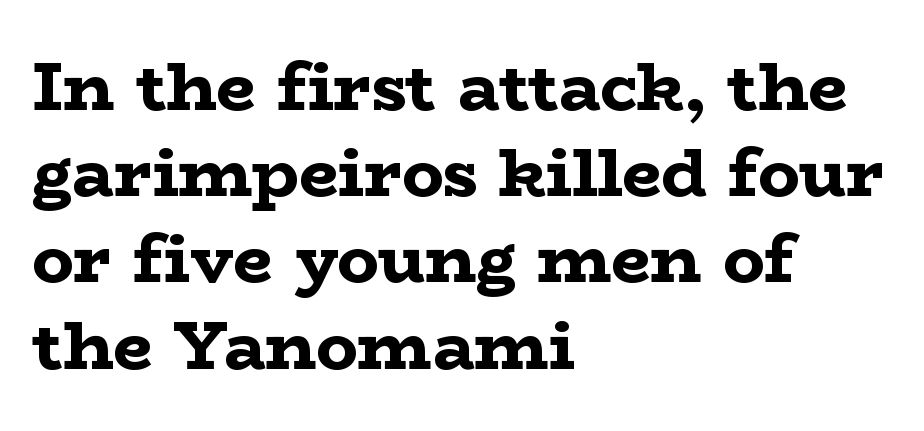
The image shows 69 px bold, wide serif type, upright; set left-aligned, normal line spacing (1.25x), normal letter spacing, not underlined; low stroke contrast and a medium x-height.
